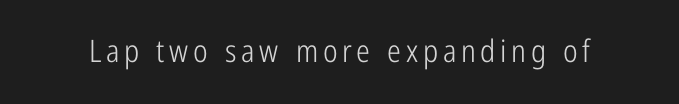
The passage shown is typed in a proportional face where columns would drift. The gap between lines stays unmarked. Serif or sans? Sans — the stroke terminals are bare. The lettering stays uniformly vertical, giving the passage a roman look.
